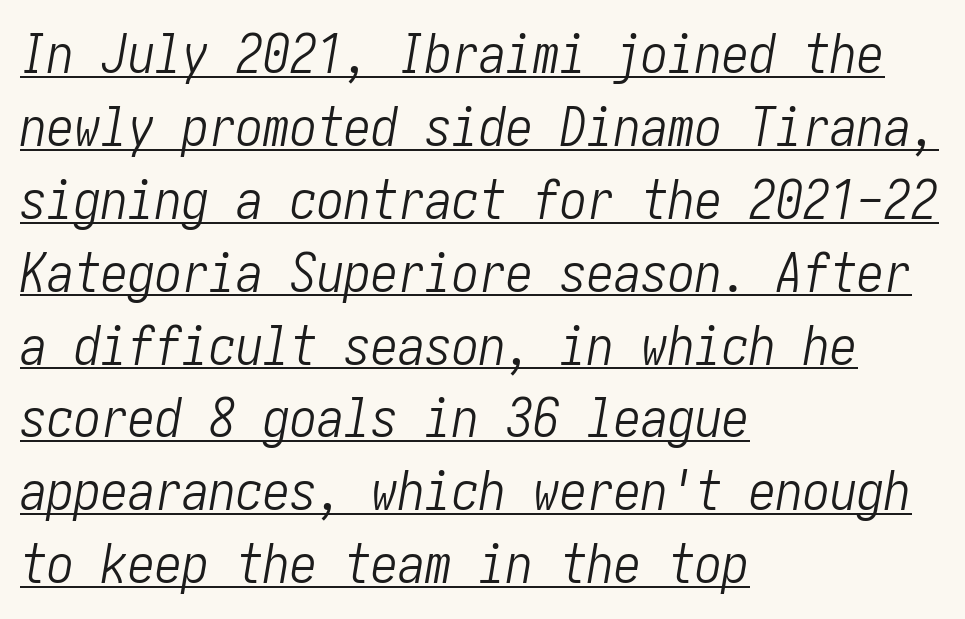
The image shows 54 px light, condensed type, italic (leaning right); set left-aligned, normal line spacing (1.35x), normal letter spacing, underlined; low stroke contrast and a medium x-height.
